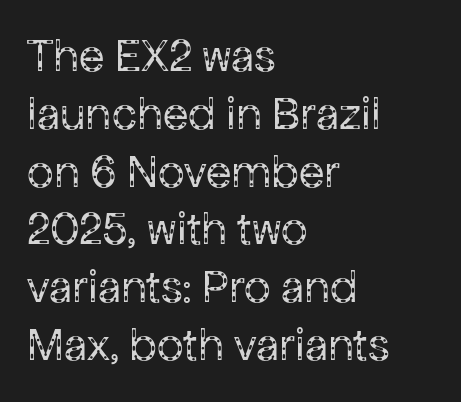
{"serif": "no", "italic": "no", "bold": "no", "weight": "regular", "width": "normal", "stroke_contrast": "low", "x_height": "medium", "monospaced": "no", "underline": "no", "align": "left", "line_spacing_ratio": 1.23, "letter_spacing": "normal", "letter_spacing_em": 0.0, "glyph_px": 47}
